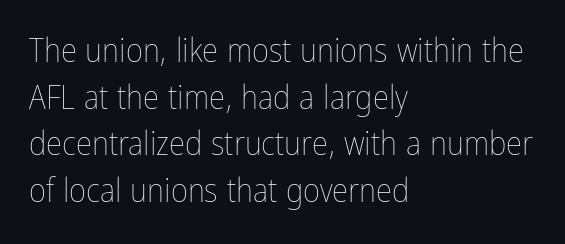
Q: Is the text bold? A: No.
Q: Is the text italic (slanted)? A: No, it is upright.
Q: Is the text underlined? A: No.
Q: How is the paragraph aligned? A: Left-aligned.
Q: Is the spacing between letters normal or unusually wide? A: Normal.
Q: Is the spacing between lines tight, normal or loose? A: Normal.
Q: Width (condensed, normal, or wide)? A: Condensed.
Q: Stroke contrast? A: Low.
Q: x-height? A: Medium.
Q: Monospaced? A: No.
